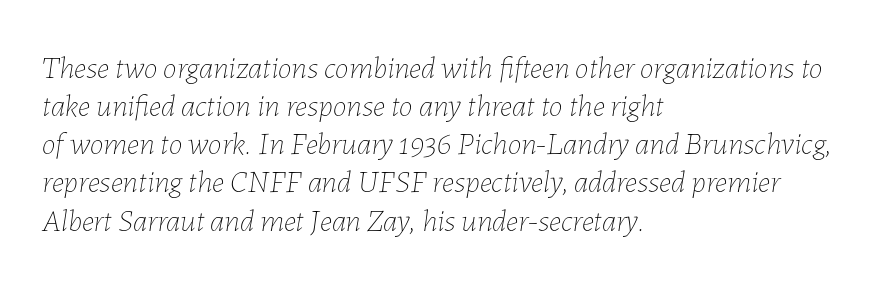
{"italic": "yes", "lean": "right", "slant_degrees": 7, "bold": "no", "weight": "thin", "width": "normal", "stroke_contrast": "low", "x_height": "medium", "monospaced": "no", "underline": "no", "align": "left", "line_spacing_ratio": 1.23, "letter_spacing": "normal", "letter_spacing_em": 0.0, "glyph_px": 31}
